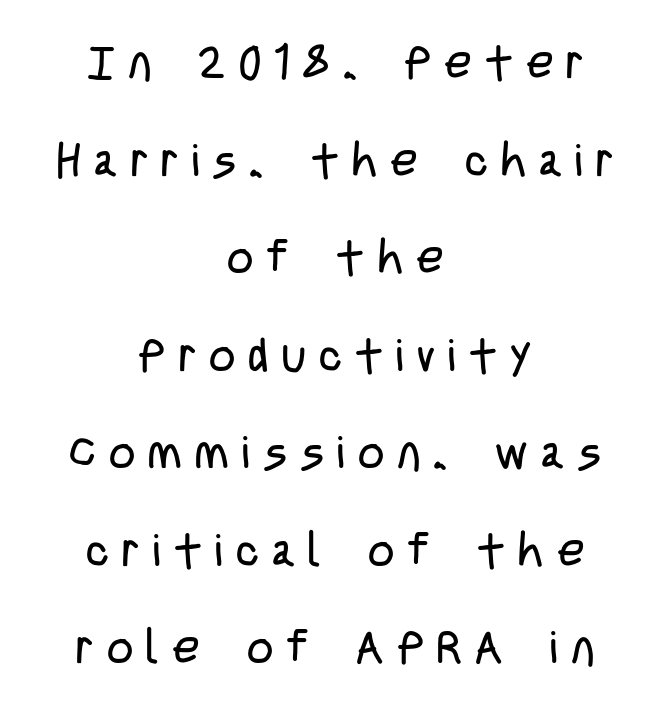
The face used here is a sans, in the tradition of grotesques and geometrics. Does the leading feel generous? Absolutely, it's lavish. The line texture is sparse and dotted thanks to wide tracking. Here the designer chose a conventional face with non-uniform glyph widths. Plain, unruled lines of type. Italic? Not at all — the glyphs are vertical.
